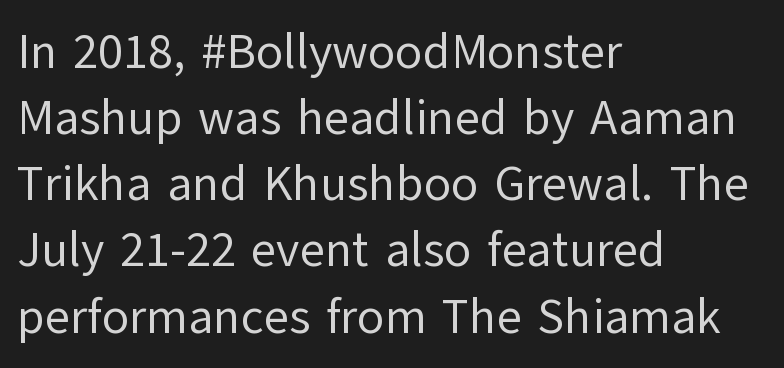
Q: Is the text bold? A: No.
Q: Is the text italic (slanted)? A: No, it is upright.
Q: Is the typeface a serif or a sans-serif typeface? A: Sans-serif.
Q: Is the text underlined? A: No.
Q: How is the paragraph aligned? A: Left-aligned.
Q: Is the spacing between letters normal or unusually wide? A: Normal.
Q: Is the spacing between lines tight, normal or loose? A: Normal.
Q: Width (condensed, normal, or wide)? A: Normal.
Q: Stroke contrast? A: Low.
Q: x-height? A: Medium.
Q: Monospaced? A: No.
